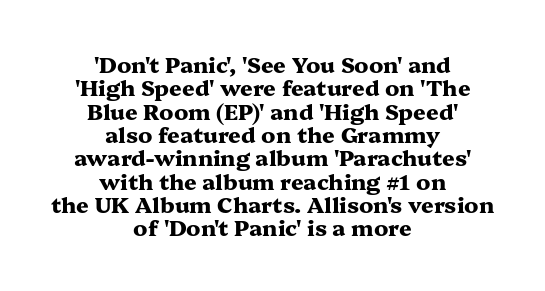
{"italic": "no", "bold": "yes", "underline": "no", "align": "center", "line_spacing": "tight", "line_spacing_ratio": 1.06, "letter_spacing": "normal", "letter_spacing_em": 0.0, "glyph_px": 22}
